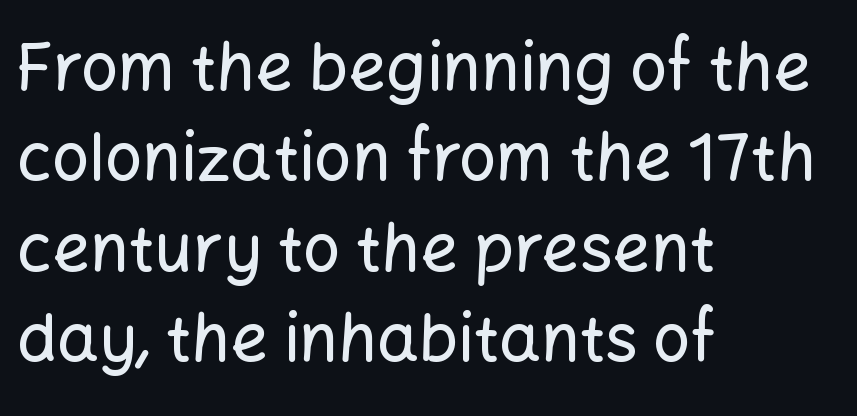
Q: Is the text italic (slanted)? A: No, it is upright.
Q: Is the typeface a serif or a sans-serif typeface? A: Sans-serif.
Q: Is the text underlined? A: No.
Q: How is the paragraph aligned? A: Left-aligned.
Q: Is the spacing between letters normal or unusually wide? A: Normal.
Q: Is the spacing between lines tight, normal or loose? A: Normal.
Q: Width (condensed, normal, or wide)? A: Normal.
Q: Stroke contrast? A: Low.
Q: x-height? A: Medium.
Q: Monospaced? A: No.
